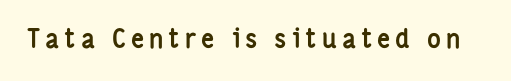
Heavy, bold letterforms. Tall strokes in this sample are plumb rather than angled. The strip under each line holds only bare page.
